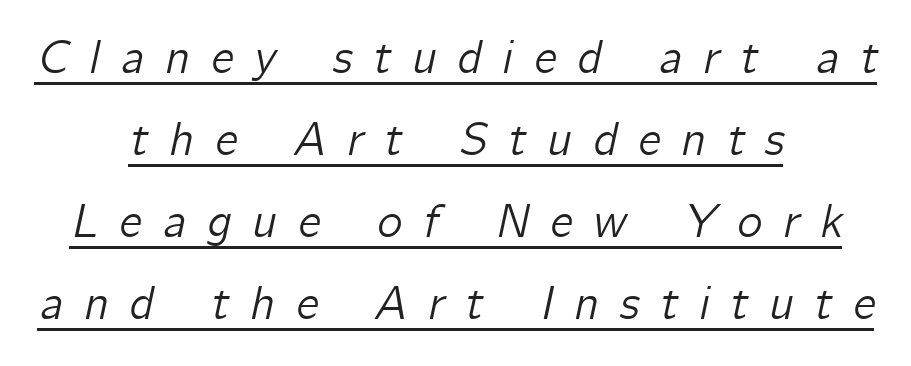
The image shows 48 px text type, italic (leaning right); set centered, line spacing 1.71x, unusually wide letter spacing (+0.43 em), underlined; low stroke contrast and a medium x-height.
